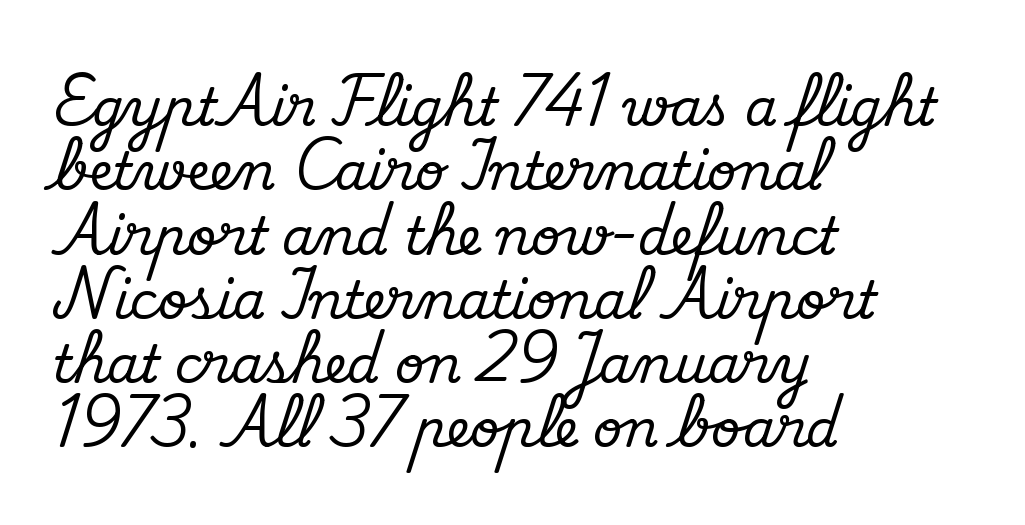
Q: Is the text italic (slanted)? A: Yes.
Q: Is the typeface a serif or a sans-serif typeface? A: Serif.
Q: Is the text underlined? A: No.
Q: How is the paragraph aligned? A: Left-aligned.
Q: Is the spacing between letters normal or unusually wide? A: Normal.
Q: Is the spacing between lines tight, normal or loose? A: Normal.
Q: Width (condensed, normal, or wide)? A: Normal.
Q: Stroke contrast? A: Medium.
Q: x-height? A: Small.
Q: Monospaced? A: No.
